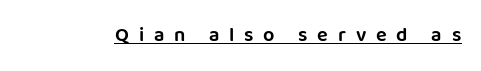
The tracking reads as deliberately expanded to a designer's eye. Posture: straight, roman, zero tilt. The rendered words wear a rule along their underside.
